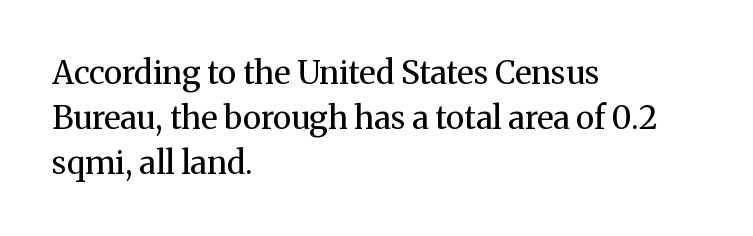
The typesetter chose a ragged-right arrangement here. Evenly set lines give the paragraph a standard silhouette. The type sits square on the baseline with zero lean. Characters follow at the spacing the type designer built in. The rendering uses natural spacing where letterforms have individual widths.
